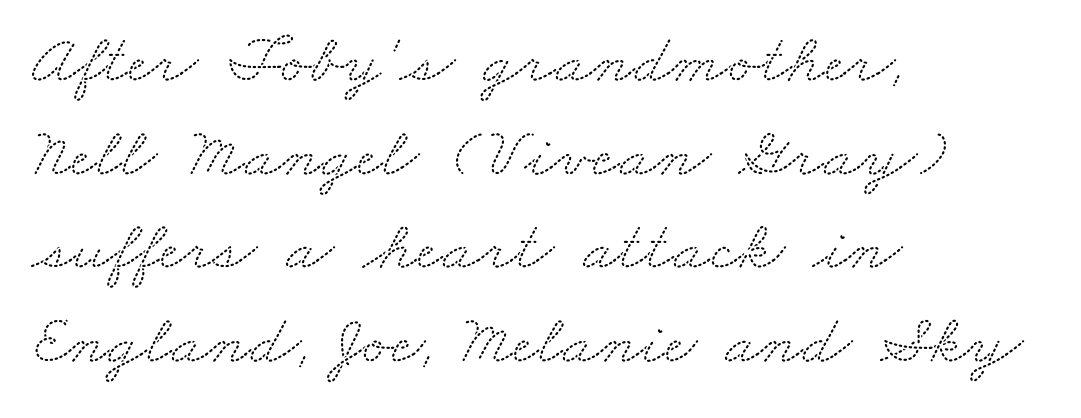
Q: Is the typeface a serif or a sans-serif typeface? A: Serif.
Q: Is the text underlined? A: No.
Q: How is the paragraph aligned? A: Left-aligned.
Q: Is the spacing between letters normal or unusually wide? A: Normal.
Q: Is the spacing between lines tight, normal or loose? A: Normal.
Q: Width (condensed, normal, or wide)? A: Wide.
Q: Stroke contrast? A: Medium.
Q: x-height? A: Small.
Q: Monospaced? A: No.
